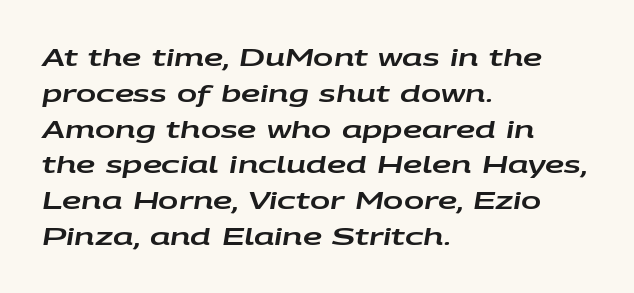
The image shows 24 px text type, italic (leaning right); set left-aligned, normal line spacing (1.49x), normal letter spacing, not underlined.
